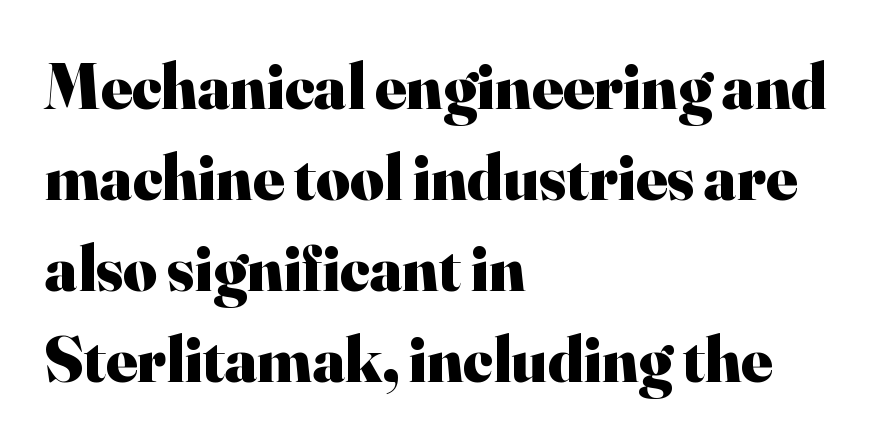
The image shows 65 px heavy serif type, upright; set left-aligned, normal line spacing (1.4x), normal letter spacing, not underlined; high stroke contrast and a small x-height.
